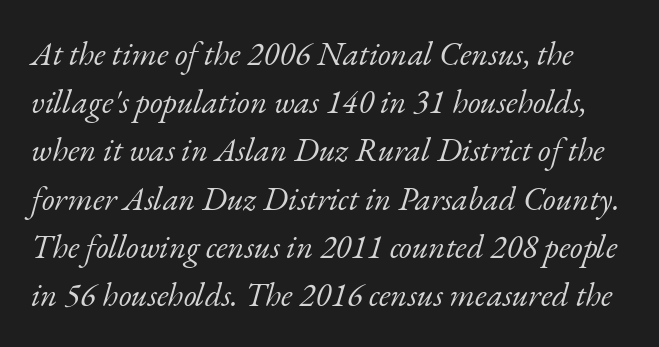
The image shows 33 px light serif type, italic (leaning right); set normal line spacing (1.46x), normal letter spacing, not underlined; low stroke contrast and a small x-height.
